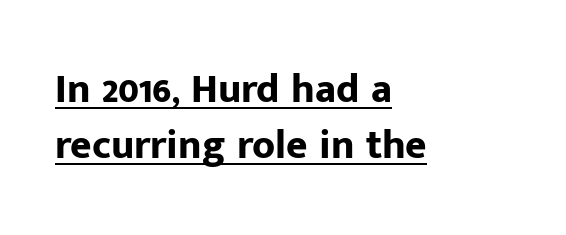
{"serif": "no", "italic": "no", "bold": "yes", "weight": "bold", "width": "normal", "stroke_contrast": "low", "x_height": "medium", "monospaced": "no", "underline": "yes", "align": "left", "line_spacing": "normal", "line_spacing_ratio": 1.36, "letter_spacing": "normal", "letter_spacing_em": 0.0, "glyph_px": 41}
